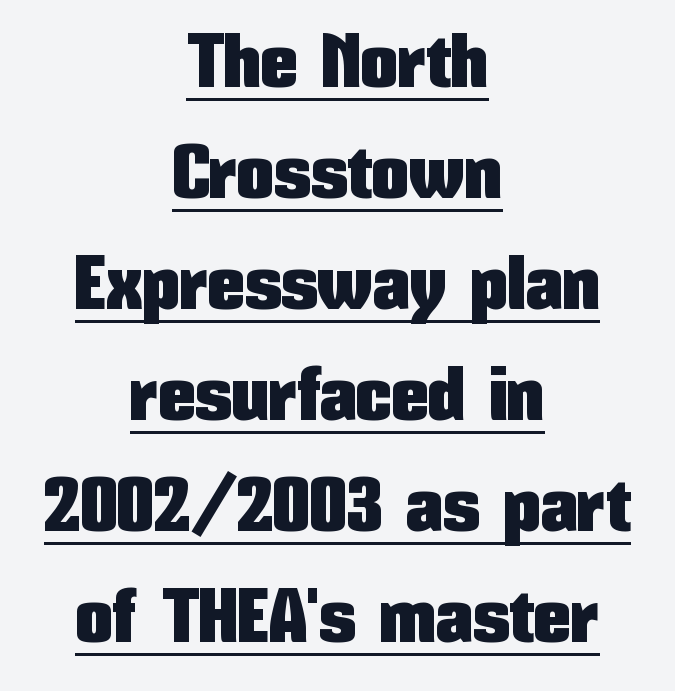
Q: Is the text italic (slanted)? A: No, it is upright.
Q: Is the typeface a serif or a sans-serif typeface? A: Sans-serif.
Q: Is the text underlined? A: Yes.
Q: How is the paragraph aligned? A: Centered.
Q: Is the spacing between letters normal or unusually wide? A: Normal.
Q: Is the spacing between lines tight, normal or loose? A: Normal.
Q: Width (condensed, normal, or wide)? A: Condensed.
Q: Stroke contrast? A: Low.
Q: x-height? A: Medium.
Q: Monospaced? A: No.
